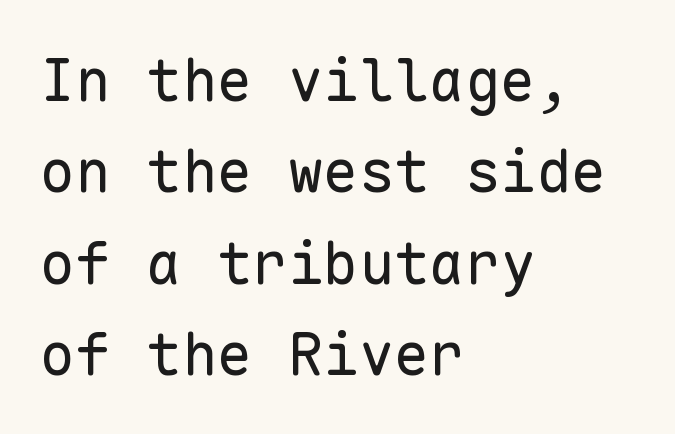
Nothing heavy about these letters — not bold at all. Rule under the text: the space is simply empty. If you drew a ruler down the left edge, every line would touch it. Is this a fixed-width face? Yes — each glyph sits in an identical cell.
